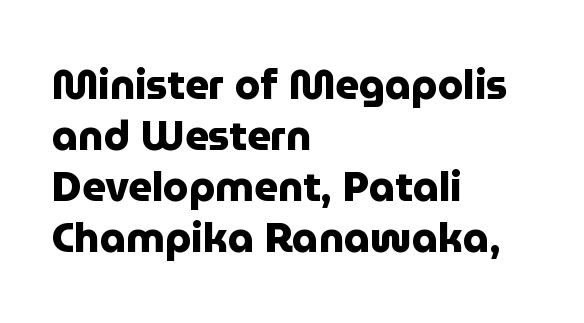
{"serif": "no", "italic": "no", "bold": "yes", "weight": "heavy", "width": "normal", "stroke_contrast": "low", "x_height": "medium", "monospaced": "no", "underline": "no", "align": "left", "line_spacing_ratio": 1.24, "letter_spacing": "normal", "letter_spacing_em": 0.0, "glyph_px": 41}
